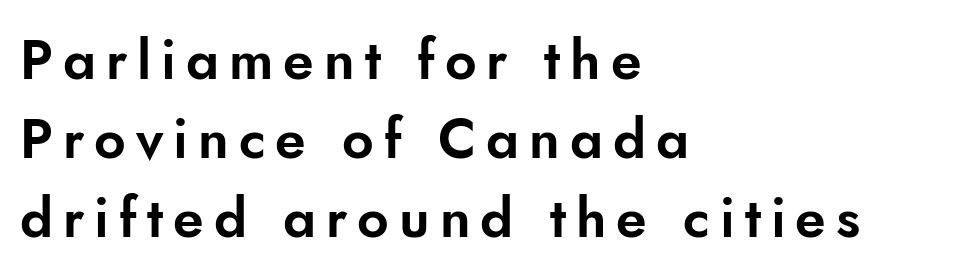
Q: Is the text italic (slanted)? A: No, it is upright.
Q: Is the typeface a serif or a sans-serif typeface? A: Sans-serif.
Q: Is the text underlined? A: No.
Q: How is the paragraph aligned? A: Left-aligned.
Q: Is the spacing between lines tight, normal or loose? A: Normal.
Q: Width (condensed, normal, or wide)? A: Normal.
Q: Stroke contrast? A: Low.
Q: x-height? A: Small.
Q: Monospaced? A: No.
